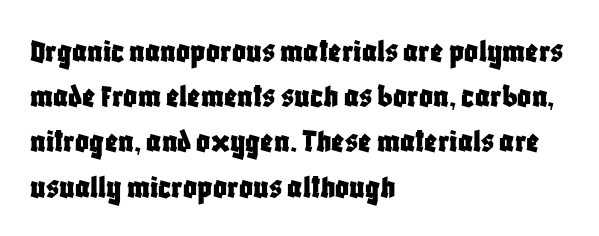
Each letter's strokes conclude bluntly, with no projecting serifs. Horizontal alignment here is leftward, the default for most running prose. Each word holds together tightly as a unit, with standard inter-letter gaps. These lines sit exactly where default settings would place them. The letters stand upright; this is a roman face.
